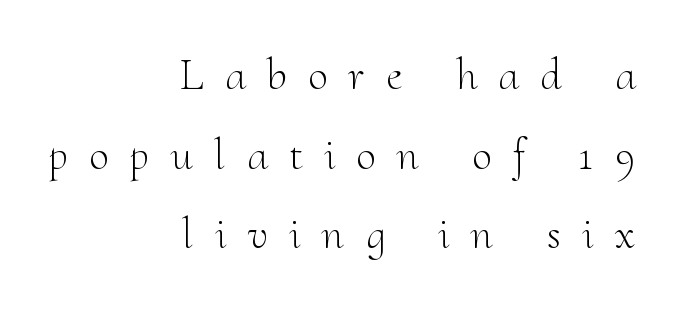
{"serif": "yes", "italic": "no", "bold": "no", "weight": "light", "width": "normal", "stroke_contrast": "medium", "x_height": "small", "monospaced": "no", "underline": "no", "align": "right", "line_spacing_ratio": 1.81, "letter_spacing": "wide", "letter_spacing_em": 0.49, "glyph_px": 44}
